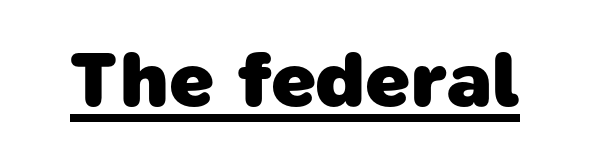
The image shows 79 px heavy sans-serif type; set normal letter spacing, underlined; low stroke contrast and a medium x-height.
